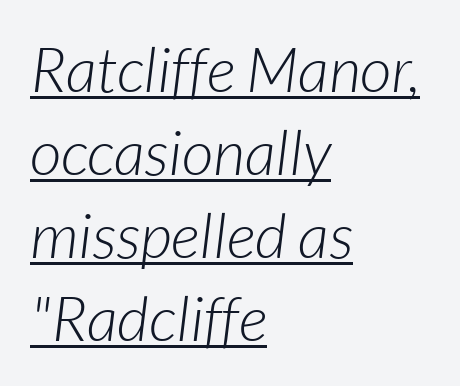
The face used here is proportionally spaced, like ordinary book or web type. A light-to-regular cut is what we see here. The rendering applies a slant to the glyphs. Default kerning and tracking; the words read as compact shapes.
